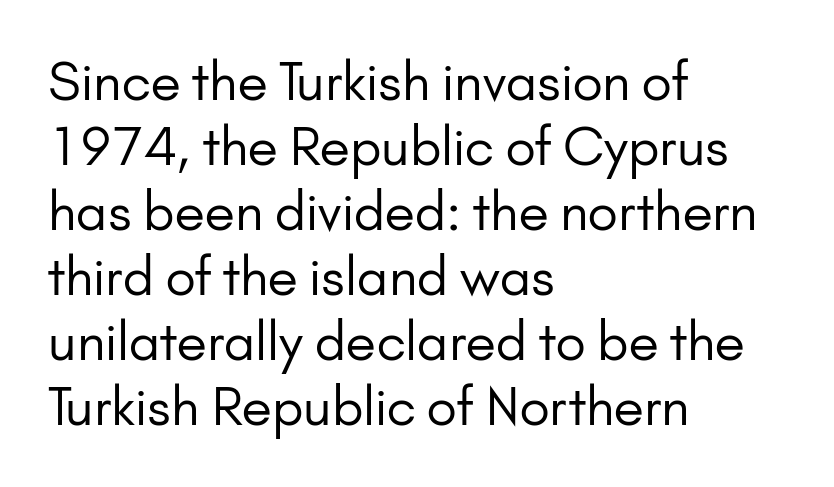
Clear beneath every line of the passage. The setting favours the left margin, as ordinary paragraphs usually do. The text was rendered using a sans face with plain stroke endings. Stems and bowls with no extra thickness — not bold. Looks like regular typesetting: each glyph gets only the width it needs. When letters stand straight like this, we call the style roman or upright.
